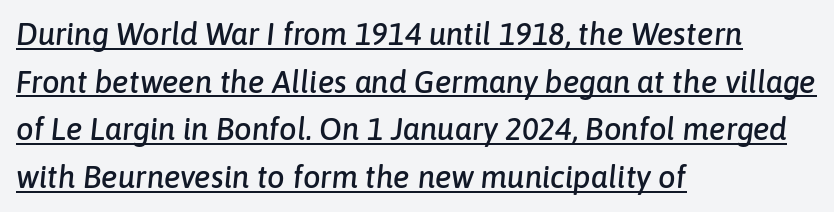
Vertically, the passage feels balanced, rows spaced as you'd expect. Is the block centered? No — it sits flush against the left margin. Each line of the rendering has a horizontal stroke beneath the glyphs. The line texture is even and compact thanks to regular tracking.
